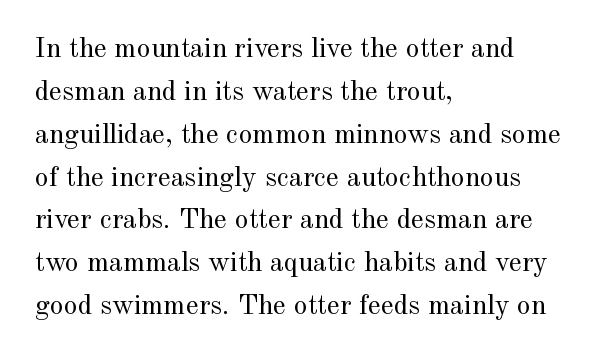
Q: Is the text bold? A: No.
Q: Is the text italic (slanted)? A: No, it is upright.
Q: Is the typeface a serif or a sans-serif typeface? A: Serif.
Q: Is the text underlined? A: No.
Q: How is the paragraph aligned? A: Left-aligned.
Q: Is the spacing between letters normal or unusually wide? A: Normal.
Q: Is the spacing between lines tight, normal or loose? A: Normal.
Q: Width (condensed, normal, or wide)? A: Normal.
Q: x-height? A: Small.
Q: Monospaced? A: No.
